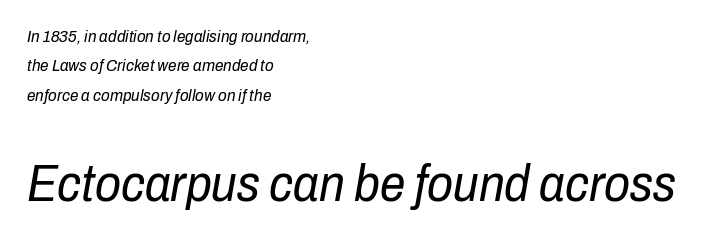
Q: Is the text bold? A: No.
Q: Is the text italic (slanted)? A: Yes, it leans right by about 10 degrees.
Q: Is the text underlined? A: No.
Q: How is the paragraph aligned? A: Left-aligned.
Q: Is the spacing between letters normal or unusually wide? A: Normal.
Q: Which block of text is set in a larger size, the first (top) or the second (bottom)? A: The second (bottom) one.
Q: Width (condensed, normal, or wide)? A: Condensed.
Q: Stroke contrast? A: Low.
Q: x-height? A: Medium.
Q: Monospaced? A: No.
